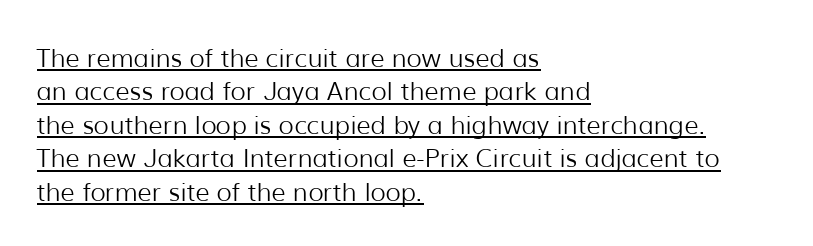
Casual observation: everything's shoved over to the left. Between one letter and the next there's only the usual sliver of space. Underlining? Definitely there. This is the regular roman posture of the typeface.
